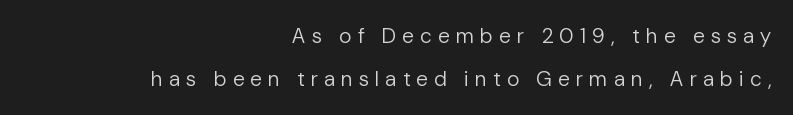
Q: Is the text bold? A: No.
Q: Is the text italic (slanted)? A: No, it is upright.
Q: Is the text underlined? A: No.
Q: How is the paragraph aligned? A: Right-aligned.
Q: Is the spacing between letters normal or unusually wide? A: Unusually wide.
Q: Is the spacing between lines tight, normal or loose? A: Loose.
